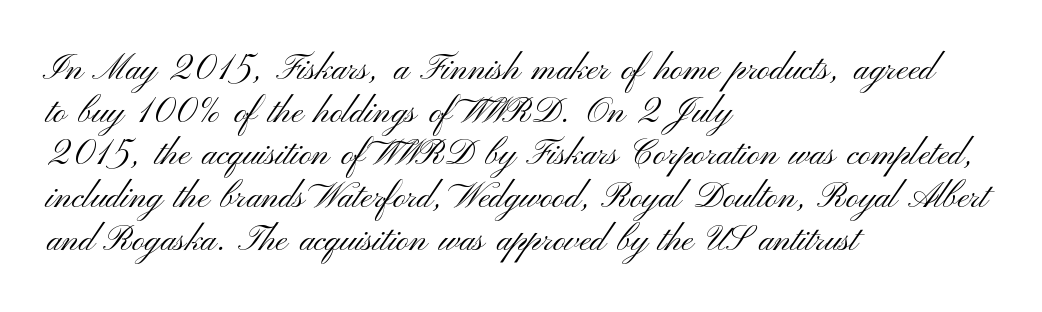
Standard letterfit; no display-style spreading of the glyphs. Horizontal alignment here is leftward, the default for most running prose. The characters are drawn with everyday or finer stroke widths. Clear beneath every line of the passage.
